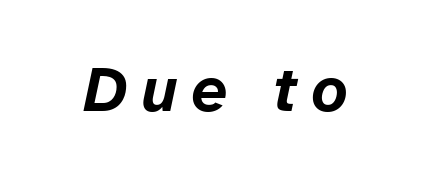
I'd describe the lettering as bold — thick and assertive. Loose tracking; the words dissolve into strings of separated letters. Each letter keeps its own natural width here, so spacing adapts to shape. Lines of text with bare space underneath. The typography opts for an oblique posture over an upright one.
